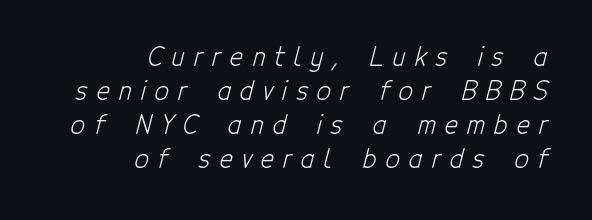
Q: Is the text bold? A: No.
Q: Is the text underlined? A: No.
Q: How is the paragraph aligned? A: Right-aligned.
Q: Is the spacing between letters normal or unusually wide? A: Unusually wide.
Q: Is the spacing between lines tight, normal or loose? A: Normal.
